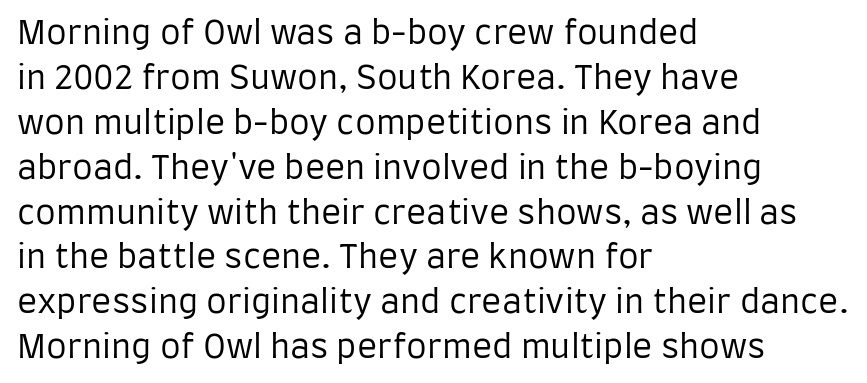
{"serif": "no", "italic": "no", "bold": "no", "weight": "regular", "width": "condensed", "stroke_contrast": "low", "x_height": "large", "monospaced": "no", "underline": "no", "align": "left", "line_spacing": "normal", "line_spacing_ratio": 1.36, "letter_spacing": "normal", "letter_spacing_em": 0.0, "glyph_px": 33}
